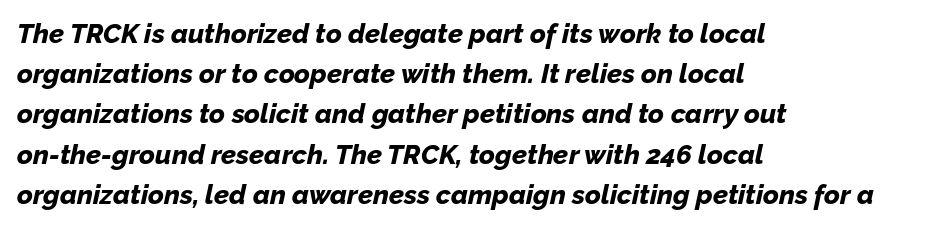
Q: Is the text bold? A: Yes.
Q: Is the text italic (slanted)? A: Yes, it leans right by about 12 degrees.
Q: Is the text underlined? A: No.
Q: How is the paragraph aligned? A: Left-aligned.
Q: Is the spacing between letters normal or unusually wide? A: Normal.
Q: Is the spacing between lines tight, normal or loose? A: Normal.
